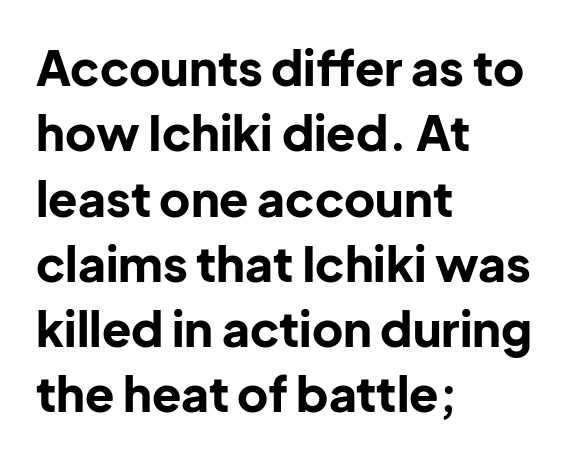
Q: Is the text bold? A: Yes.
Q: Is the text italic (slanted)? A: No, it is upright.
Q: Is the typeface a serif or a sans-serif typeface? A: Sans-serif.
Q: Is the text underlined? A: No.
Q: How is the paragraph aligned? A: Left-aligned.
Q: Is the spacing between letters normal or unusually wide? A: Normal.
Q: Is the spacing between lines tight, normal or loose? A: Normal.
Q: Width (condensed, normal, or wide)? A: Normal.
Q: Stroke contrast? A: Low.
Q: x-height? A: Medium.
Q: Monospaced? A: No.
